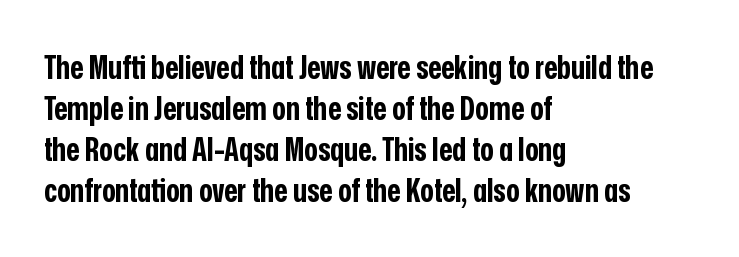
Q: Is the text bold? A: Yes.
Q: Is the text italic (slanted)? A: No, it is upright.
Q: Is the typeface a serif or a sans-serif typeface? A: Sans-serif.
Q: Is the text underlined? A: No.
Q: How is the paragraph aligned? A: Left-aligned.
Q: Is the spacing between letters normal or unusually wide? A: Normal.
Q: Is the spacing between lines tight, normal or loose? A: Normal.
Q: Width (condensed, normal, or wide)? A: Condensed.
Q: Stroke contrast? A: Low.
Q: x-height? A: Medium.
Q: Monospaced? A: No.
